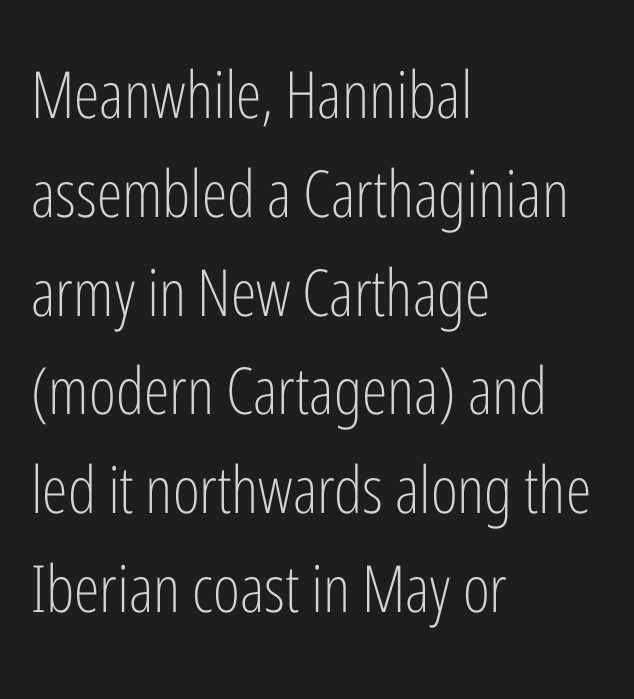
The image shows 65 px light, condensed sans-serif type, upright; set left-aligned, normal line spacing (1.52x), normal letter spacing, not underlined; low stroke contrast and a medium x-height.
